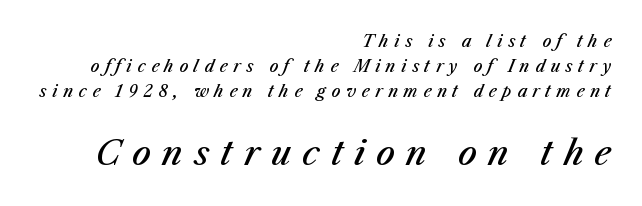
The image shows 33 px semibold type, italic (leaning right); set right-aligned, normal line spacing (1.56x), unusually wide letter spacing (+0.34 em), not underlined; the second (bottom) block is 2.06x larger; medium stroke contrast and a medium x-height.
